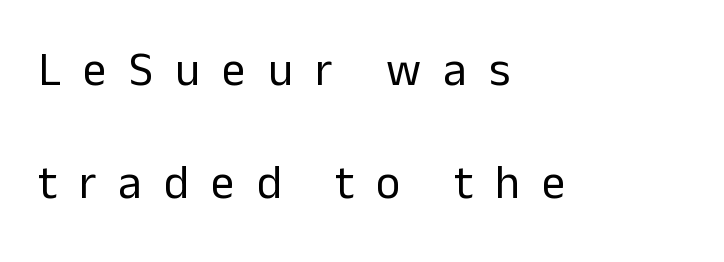
Q: Is the text bold? A: No.
Q: Is the text italic (slanted)? A: No, it is upright.
Q: Is the typeface a serif or a sans-serif typeface? A: Sans-serif.
Q: Is the text underlined? A: No.
Q: How is the paragraph aligned? A: Left-aligned.
Q: Is the spacing between letters normal or unusually wide? A: Unusually wide.
Q: Is the spacing between lines tight, normal or loose? A: Loose.
Q: Width (condensed, normal, or wide)? A: Normal.
Q: Stroke contrast? A: Low.
Q: x-height? A: Medium.
Q: Monospaced? A: No.
